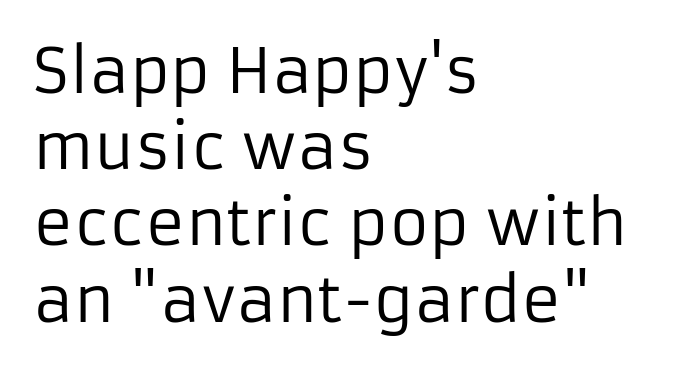
Q: Is the text bold? A: No.
Q: Is the text italic (slanted)? A: No, it is upright.
Q: Is the typeface a serif or a sans-serif typeface? A: Sans-serif.
Q: Is the text underlined? A: No.
Q: How is the paragraph aligned? A: Left-aligned.
Q: Is the spacing between letters normal or unusually wide? A: Normal.
Q: Is the spacing between lines tight, normal or loose? A: Normal.
Q: Width (condensed, normal, or wide)? A: Normal.
Q: Stroke contrast? A: Low.
Q: x-height? A: Medium.
Q: Monospaced? A: No.
